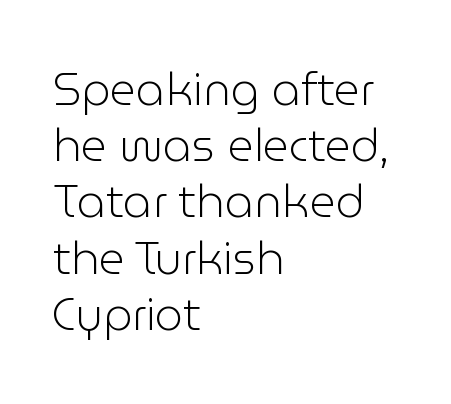
{"serif": "no", "italic": "no", "bold": "no", "weight": "light", "width": "normal", "stroke_contrast": "low", "x_height": "medium", "monospaced": "no", "underline": "no", "align": "left", "line_spacing": "normal", "line_spacing_ratio": 1.25, "letter_spacing": "normal", "letter_spacing_em": 0.0, "glyph_px": 45}
